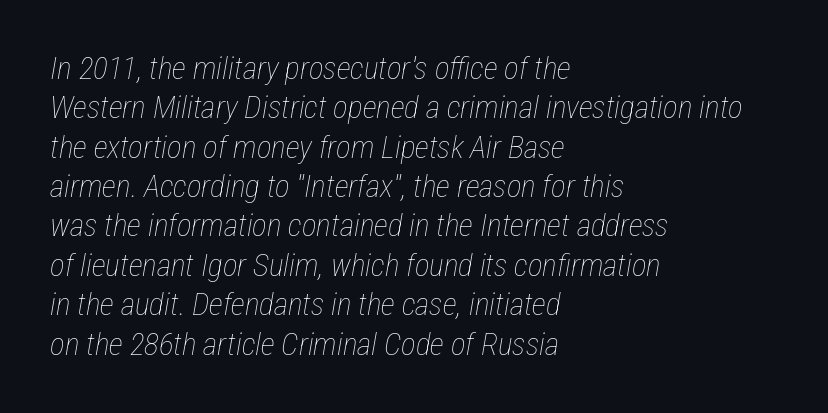
Q: Is the text bold? A: No.
Q: Is the text italic (slanted)? A: Yes, it leans right by about 12 degrees.
Q: Is the text underlined? A: No.
Q: How is the paragraph aligned? A: Left-aligned.
Q: Is the spacing between letters normal or unusually wide? A: Normal.
Q: Is the spacing between lines tight, normal or loose? A: Normal.
Q: Width (condensed, normal, or wide)? A: Condensed.
Q: Stroke contrast? A: Low.
Q: x-height? A: Medium.
Q: Monospaced? A: No.
